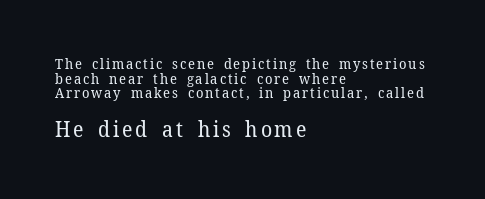
Q: Is the text bold? A: No.
Q: Is the text italic (slanted)? A: No, it is upright.
Q: Is the text underlined? A: No.
Q: How is the paragraph aligned? A: Left-aligned.
Q: Is the spacing between lines tight, normal or loose? A: Tight.
Q: Which block of text is set in a larger size, the first (top) or the second (bottom)? A: The second (bottom) one.
